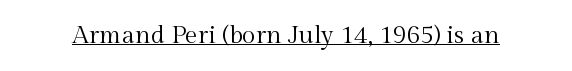
The letterforms sit at book weight or below. Posture: upright roman. Here the glyphs are tracked normally, forming tight word shapes. The words here are underlined.
